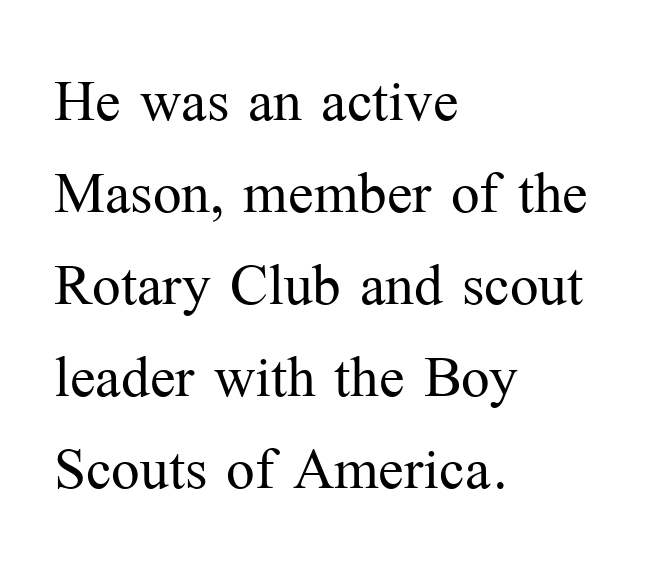
The glyphs in this specimen are seriffed. If you drew a ruler down the left edge, every line would touch it. Words appear dense and cohesive because spacing is normal. This reads as an unemphasized weight, regular at the heaviest.
